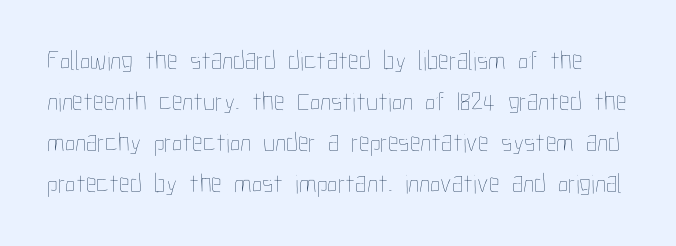
When letters stand straight like this, we call the style roman or upright. The characters are drawn with everyday or finer stroke widths. Notice how descenders clear the ascenders below comfortably — that's standard leading. Caption: standard tracking, unaltered. The area under the type is left untouched.
